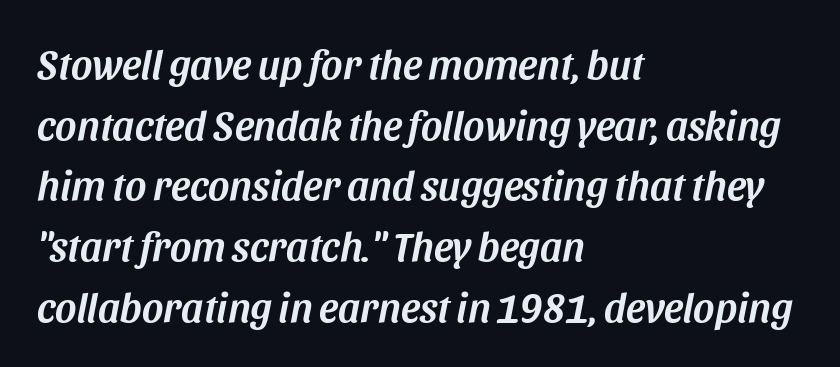
{"italic": "yes", "lean": "right", "slant_degrees": 11, "width": "normal", "stroke_contrast": "medium", "x_height": "large", "monospaced": "no", "underline": "no", "align": "left", "line_spacing": "normal", "line_spacing_ratio": 1.48, "letter_spacing": "normal", "letter_spacing_em": 0.0, "glyph_px": 41}
